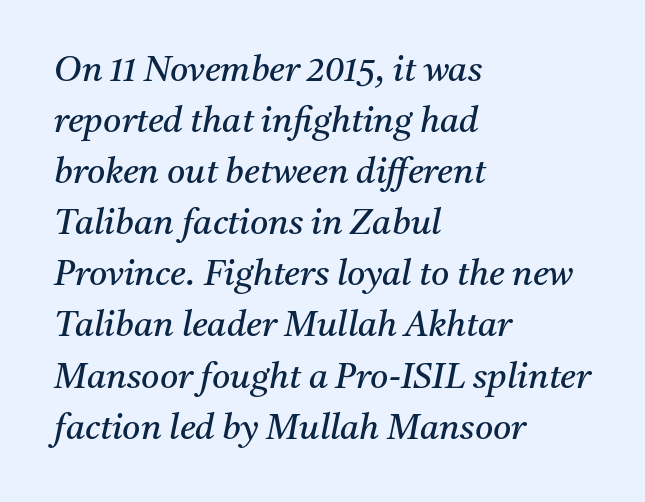
{"serif": "yes", "italic": "yes", "lean": "right", "slant_degrees": 11, "bold": "no", "weight": "regular", "width": "normal", "stroke_contrast": "medium", "x_height": "medium", "monospaced": "no", "underline": "no", "align": "left", "line_spacing": "normal", "line_spacing_ratio": 1.46, "letter_spacing": "normal", "letter_spacing_em": 0.0, "glyph_px": 35}
